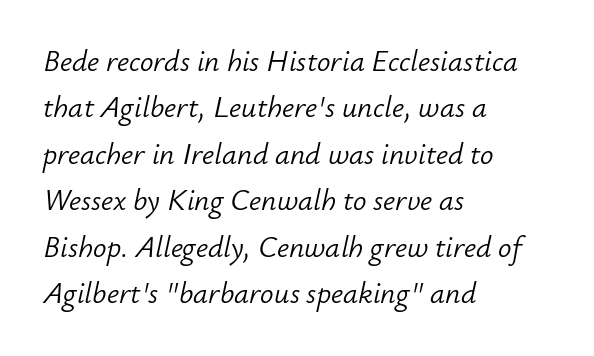
Q: Is the text bold? A: No.
Q: Is the text italic (slanted)? A: Yes, it leans right by about 12 degrees.
Q: Is the text underlined? A: No.
Q: How is the paragraph aligned? A: Left-aligned.
Q: Is the spacing between letters normal or unusually wide? A: Normal.
Q: Is the spacing between lines tight, normal or loose? A: Normal.
Q: Width (condensed, normal, or wide)? A: Normal.
Q: Stroke contrast? A: Low.
Q: x-height? A: Small.
Q: Monospaced? A: No.
